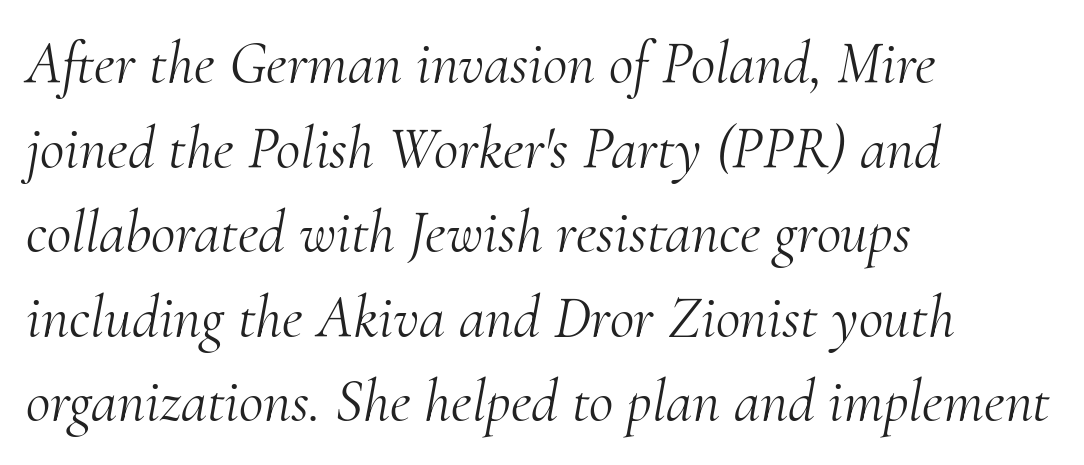
Where is the straight margin? On the left. Rendered with sloped, italic letterforms. Vertically, the passage feels balanced, rows spaced as you'd expect. This rendering features lettering with no underline. The rendering keeps characters at their native spacing. This rendering employs a face with finishing strokes, i.e., a serif.
